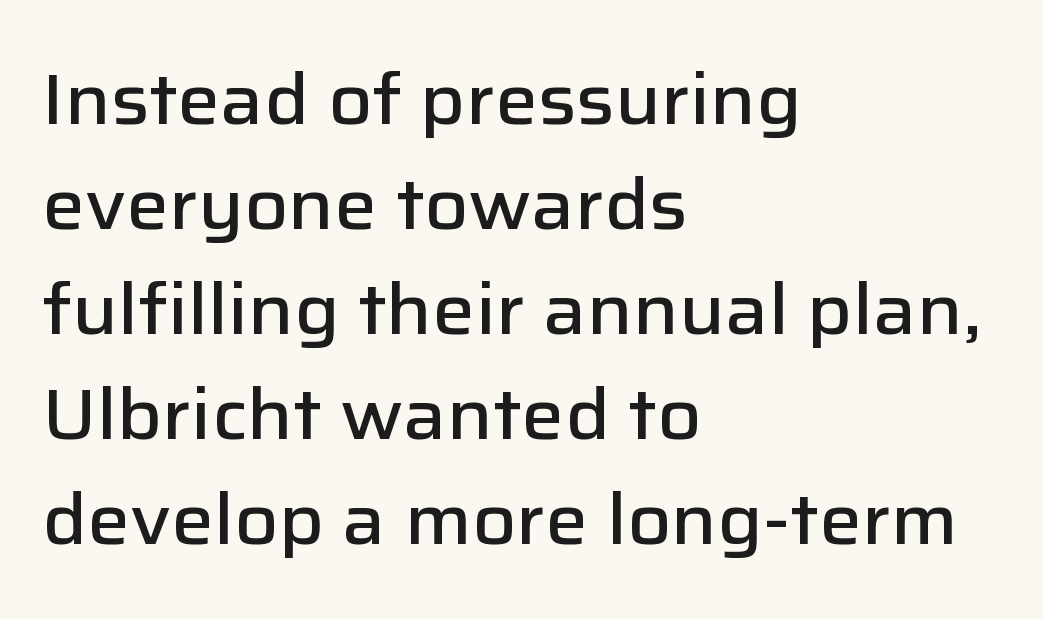
The image shows 72 px semibold sans-serif type, upright; set left-aligned, normal line spacing (1.46x), normal letter spacing, not underlined; low stroke contrast and a medium x-height.
